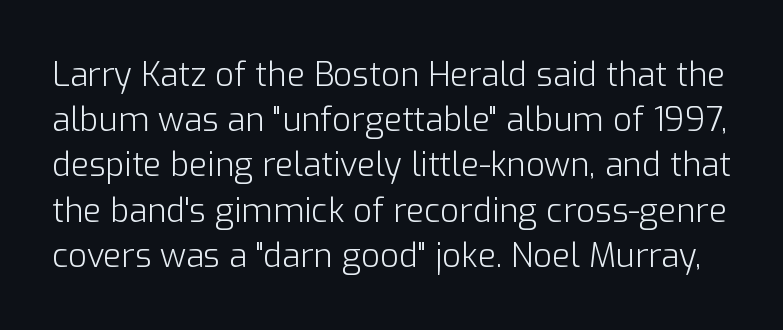
Q: Is the text bold? A: No.
Q: Is the text italic (slanted)? A: No, it is upright.
Q: Is the typeface a serif or a sans-serif typeface? A: Sans-serif.
Q: Is the text underlined? A: No.
Q: Is the spacing between letters normal or unusually wide? A: Normal.
Q: Is the spacing between lines tight, normal or loose? A: Normal.
Q: Width (condensed, normal, or wide)? A: Normal.
Q: Stroke contrast? A: Low.
Q: x-height? A: Medium.
Q: Monospaced? A: No.
